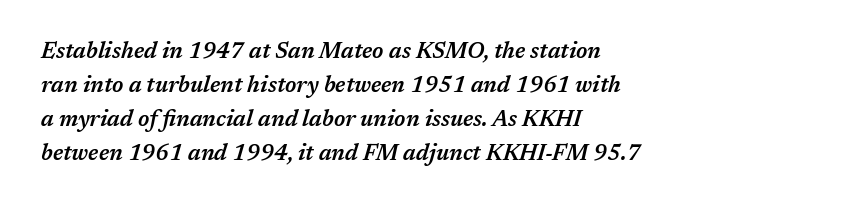
Q: Is the text bold? A: Semi-bold.
Q: Is the text italic (slanted)? A: Yes, it leans right by about 17 degrees.
Q: Is the text underlined? A: No.
Q: How is the paragraph aligned? A: Left-aligned.
Q: Is the spacing between letters normal or unusually wide? A: Normal.
Q: Is the spacing between lines tight, normal or loose? A: Normal.
